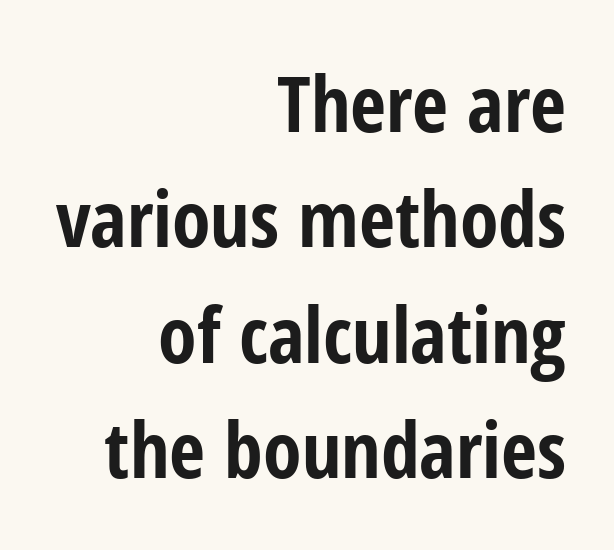
Note the varied advance widths — an 'i' is clearly narrower than an 'm'. All the whitespace from short lines collects on the left. In terms of weight, the rendering is a true, heavy bold. If you drew a line through each stem, it would be perfectly vertical. These lines keep a tight, regular rhythm from letter to letter. A normal amount of white space separates one row of letters from the next.
